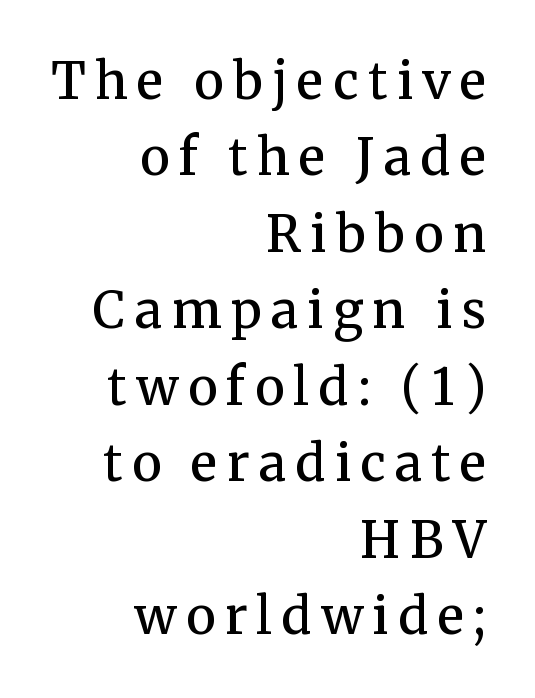
{"serif": "yes", "italic": "no", "bold": "semi", "weight": "semibold", "width": "normal", "stroke_contrast": "medium", "x_height": "medium", "monospaced": "no", "underline": "no", "align": "right", "line_spacing": "normal", "line_spacing_ratio": 1.53, "glyph_px": 50}
